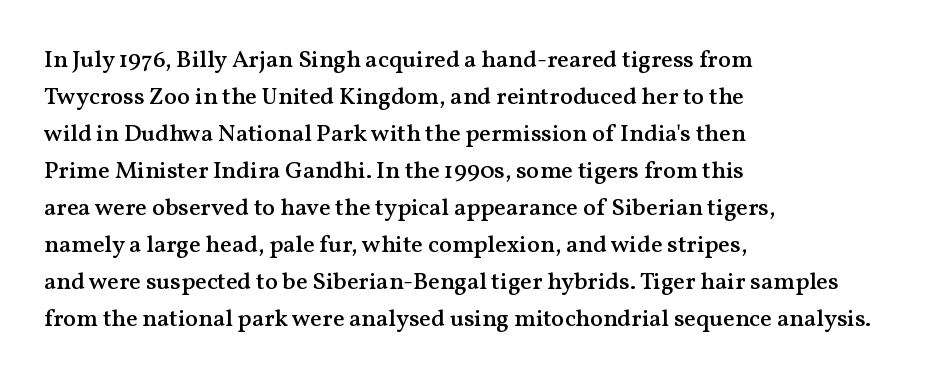
Leading matches the norm, producing a regular column. This is roman type, the default non-slanted kind. Students, note that the glyphs here touch the page at normal intervals. Anything drawn beneath the words? Only blank space.
